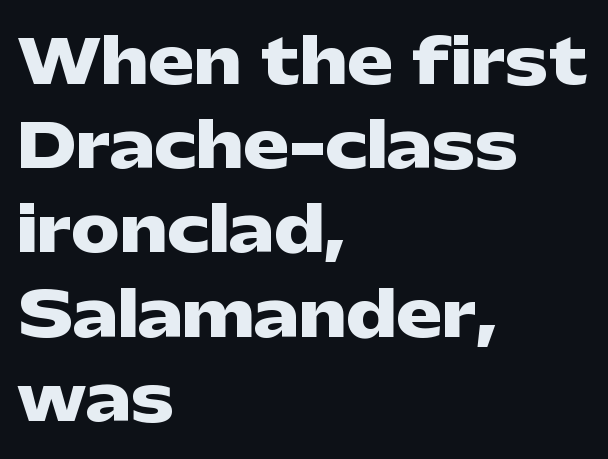
The image shows 61 px heavy, wide sans-serif type, upright; set left-aligned, normal line spacing (1.38x), normal letter spacing, not underlined; low stroke contrast and a medium x-height.
